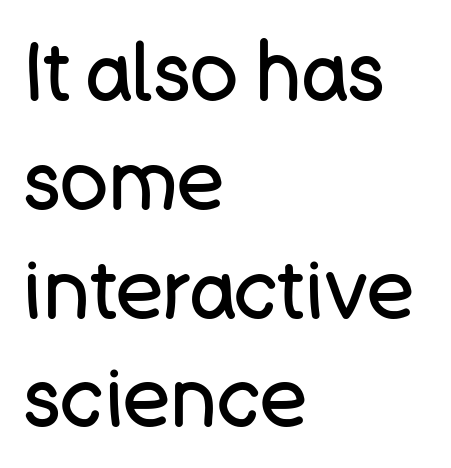
The area under the type is left untouched. Weight: regular or lighter. The rendering uses a moderate line-height, typical for paragraphs. When letters stand straight like this, we call the style roman or upright. Typographically, this falls in the sans-serif category.
